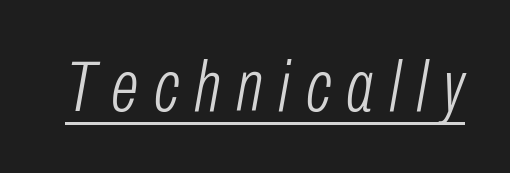
The image shows 73 px light, condensed type, italic (leaning right); set unusually wide letter spacing (+0.21 em), underlined; low stroke contrast and a medium x-height.
